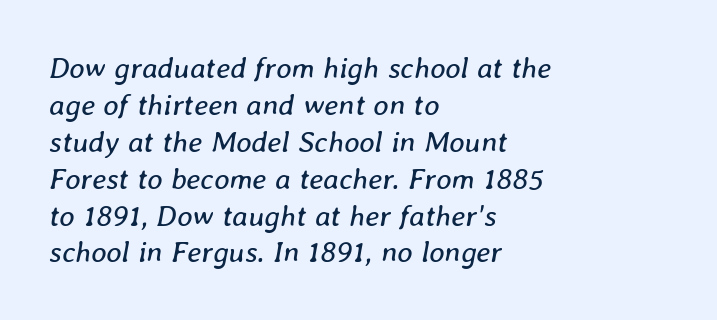
{"italic": "yes", "lean": "right", "slant_degrees": 8, "bold": "no", "weight": "regular", "width": "normal", "stroke_contrast": "low", "x_height": "medium", "monospaced": "no", "underline": "no", "align": "left", "line_spacing_ratio": 1.23, "letter_spacing": "normal", "letter_spacing_em": 0.0, "glyph_px": 30}
